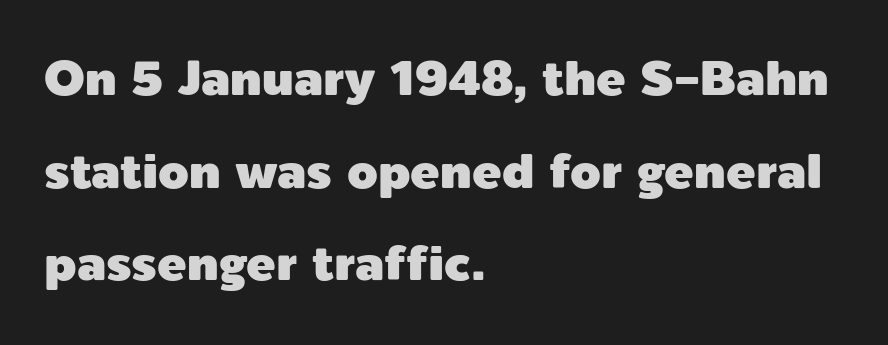
Q: Is the text italic (slanted)? A: No, it is upright.
Q: Is the typeface a serif or a sans-serif typeface? A: Sans-serif.
Q: Is the text underlined? A: No.
Q: How is the paragraph aligned? A: Left-aligned.
Q: Is the spacing between letters normal or unusually wide? A: Normal.
Q: Width (condensed, normal, or wide)? A: Normal.
Q: x-height? A: Medium.
Q: Monospaced? A: No.
